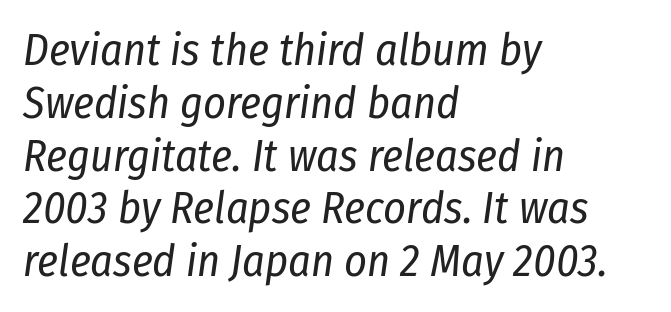
The string is rendered with underlining switched off. The face used here is proportionally spaced, like ordinary book or web type. Stem width sits at or under what a default text font uses. The font's italic variant was chosen for this text.
